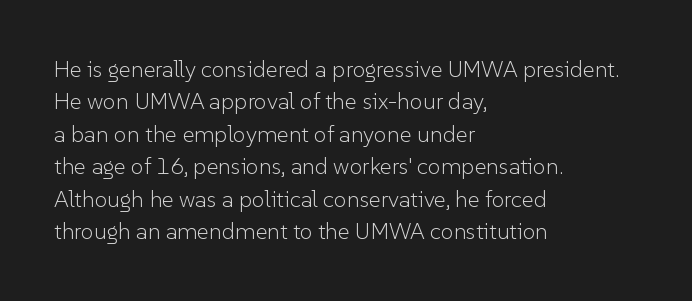
Q: Is the text bold? A: No.
Q: Is the text italic (slanted)? A: No, it is upright.
Q: Is the text underlined? A: No.
Q: How is the paragraph aligned? A: Left-aligned.
Q: Is the spacing between letters normal or unusually wide? A: Normal.
Q: Is the spacing between lines tight, normal or loose? A: Normal.
